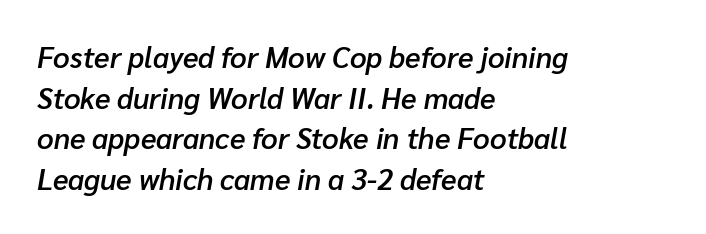
Caption: standard tracking, unaltered. The font is running at a semibold setting, under full bold. The space between consecutive lines is moderate. The face used here is proportionally spaced, like ordinary book or web type. A clean baseline with only descenders dipping below it.
